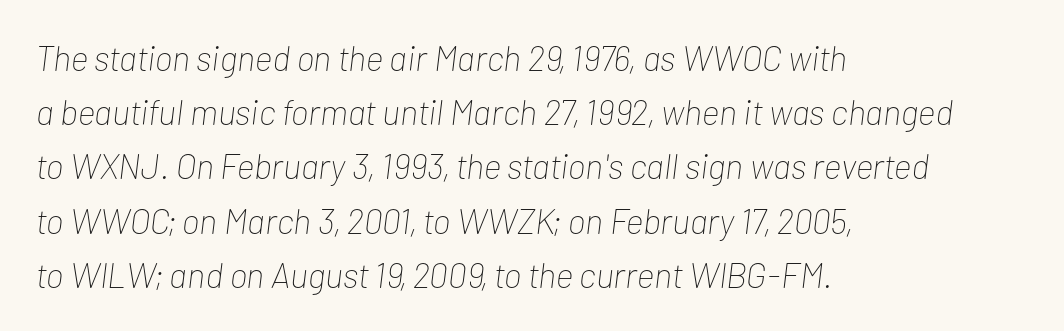
{"italic": "yes", "lean": "right", "slant_degrees": 7, "bold": "no", "weight": "thin", "width": "condensed", "stroke_contrast": "low", "x_height": "medium", "monospaced": "no", "underline": "no", "align": "left", "line_spacing": "normal", "line_spacing_ratio": 1.55, "letter_spacing": "normal", "letter_spacing_em": 0.0, "glyph_px": 35}
